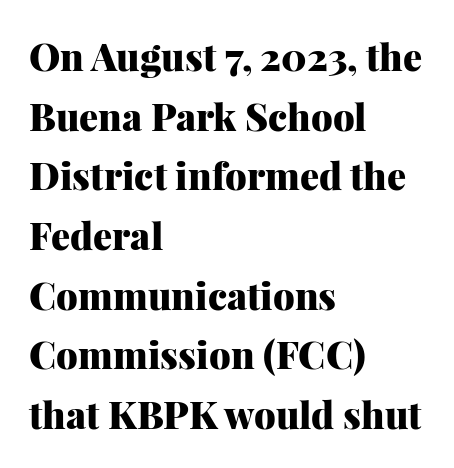
{"serif": "yes", "italic": "no", "bold": "yes", "weight": "heavy", "width": "normal", "stroke_contrast": "medium", "x_height": "medium", "monospaced": "no", "underline": "no", "align": "left", "line_spacing": "normal", "line_spacing_ratio": 1.57, "letter_spacing": "normal", "letter_spacing_em": 0.0, "glyph_px": 38}
